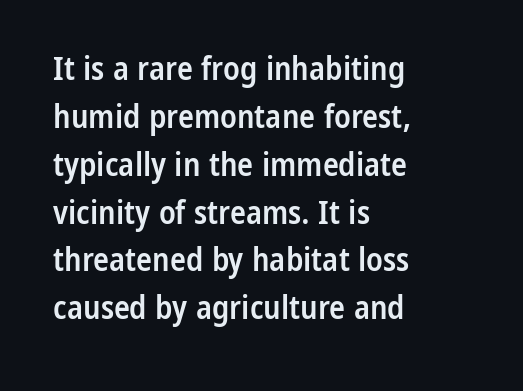
The image shows 33 px semibold, condensed sans-serif type, upright; set left-aligned, normal line spacing (1.45x), normal letter spacing, not underlined; low stroke contrast and a medium x-height.
